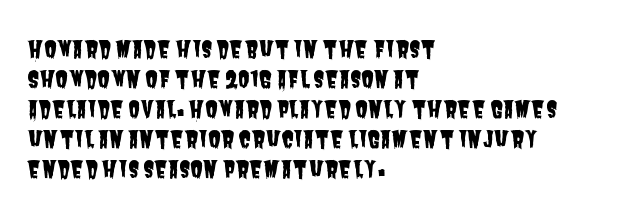
Underlining? Definitely not there. The passage is arranged the way most books set body copy — flush left. The tracking reads as untouched default to a designer's eye. Regarding leading, the lines here are spaced in the standard way.
